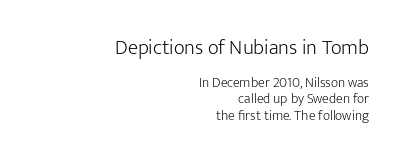
The image shows 21 px text type, upright; set right-aligned, line spacing 1.16x, normal letter spacing, not underlined; the first (top) block is 1.5x larger.
